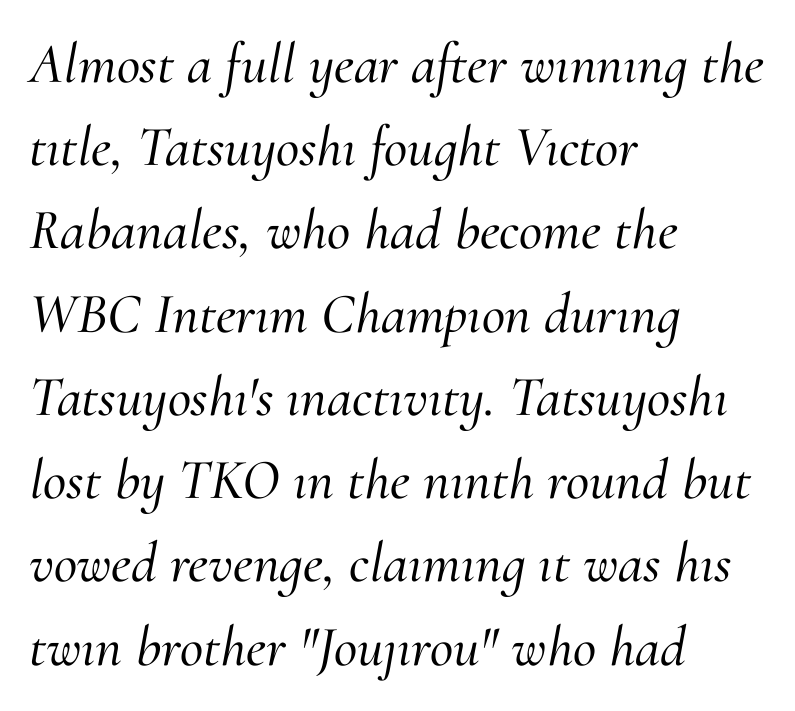
The image shows 57 px serif type, italic (leaning right); set left-aligned, normal line spacing (1.46x), normal letter spacing, not underlined; medium stroke contrast and a small x-height.
